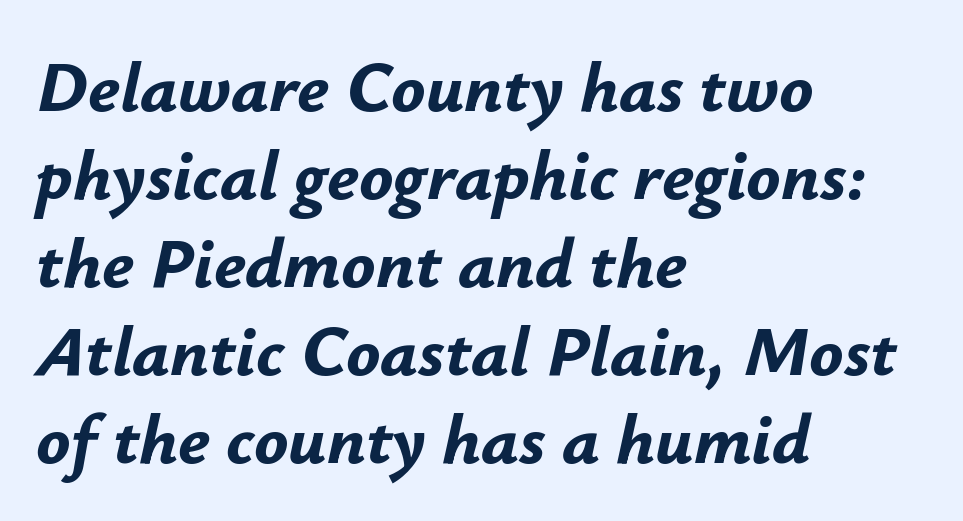
Layout note: lines flush left. The line texture is even and compact thanks to regular tracking. The rendering uses natural spacing where letterforms have individual widths. Letters rest on an invisible, unmarked baseline. The rendering uses a bold face; every stroke is thick and dark.
